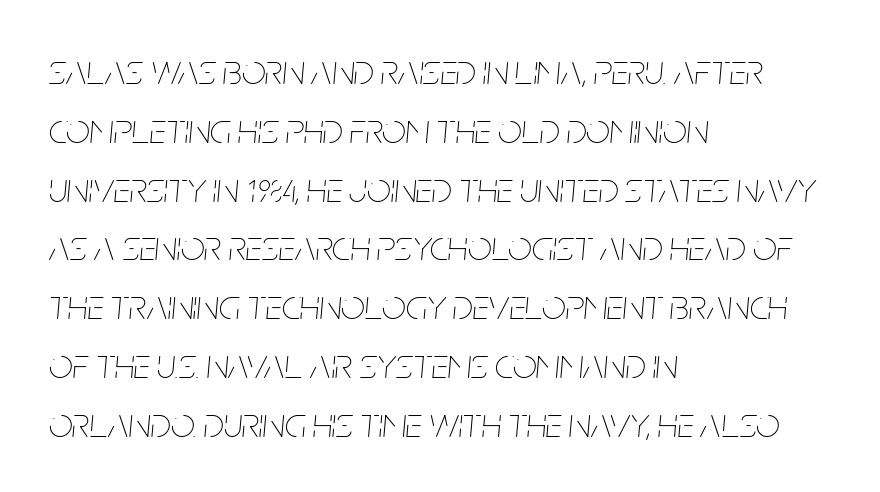
The image shows 42 px thin, condensed type, italic (leaning right); set left-aligned, normal line spacing (1.4x), normal letter spacing, not underlined; low stroke contrast and a large x-height.
